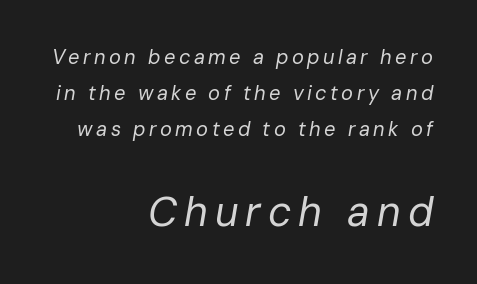
{"italic": "yes", "lean": "right", "slant_degrees": 10, "bold": "no", "weight": "regular", "width": "normal", "stroke_contrast": "low", "x_height": "medium", "monospaced": "no", "underline": "no", "align": "right", "line_spacing_ratio": 1.81, "larger_block": "second", "size_ratio": 2.05, "glyph_px": 41}
